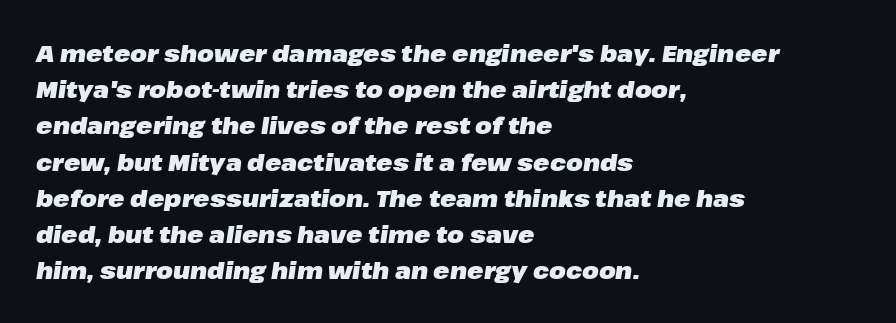
Q: Is the text bold? A: Yes.
Q: Is the text italic (slanted)? A: Yes, it leans right by about 8 degrees.
Q: Is the text underlined? A: No.
Q: How is the paragraph aligned? A: Left-aligned.
Q: Is the spacing between letters normal or unusually wide? A: Normal.
Q: Is the spacing between lines tight, normal or loose? A: Normal.
